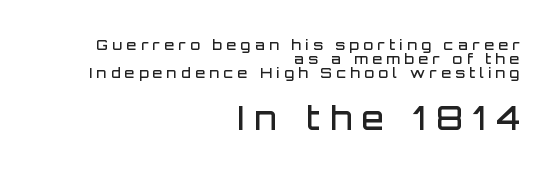
The rendering uses natural spacing where letterforms have individual widths. The block sitting lower on the canvas is the one with enlarged characters. You could barely slide anything between these rows. Each glyph is drawn with semibold strokes, heavier than normal yet not fully bold. The letters stand straight up with perfectly vertical stems.
